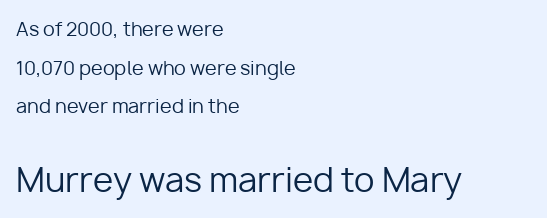
Default kerning and tracking; the words read as compact shapes. Notice how the passage keeps a crisp vertical edge on the left only. Scale increases going downward across the two blocks. The rendering shows plain stroke endings on the letterforms — a sans-serif design.
